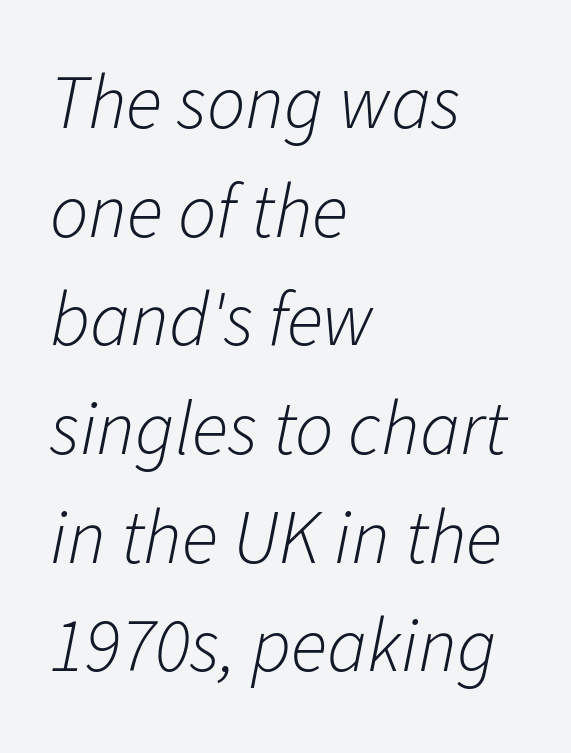
Q: Is the text bold? A: No.
Q: Is the text italic (slanted)? A: Yes, it leans right by about 11 degrees.
Q: Is the text underlined? A: No.
Q: How is the paragraph aligned? A: Left-aligned.
Q: Is the spacing between letters normal or unusually wide? A: Normal.
Q: Is the spacing between lines tight, normal or loose? A: Normal.
Q: Width (condensed, normal, or wide)? A: Normal.
Q: Stroke contrast? A: Low.
Q: x-height? A: Medium.
Q: Monospaced? A: No.
